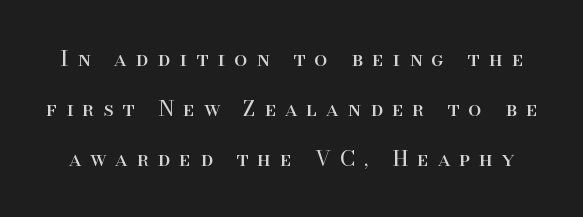
The image shows 21 px text type, upright; set loose line spacing (2.37x), unusually wide letter spacing (+0.43 em), not underlined.
